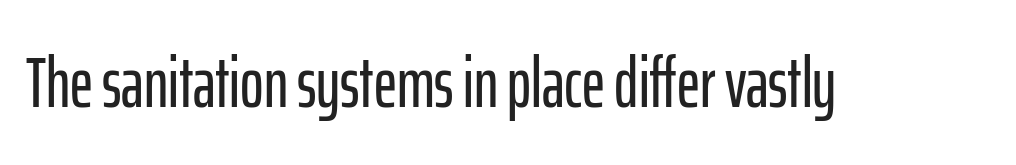
{"serif": "no", "italic": "no", "width": "condensed", "stroke_contrast": "low", "x_height": "medium", "monospaced": "no", "underline": "no", "letter_spacing": "normal", "letter_spacing_em": 0.0, "glyph_px": 71}
